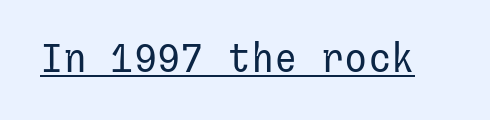
The type sits square on the baseline with zero lean. Letter spacing: default. This sample carries an underscore along the baseline area. No chunkiness to these letters — they're not bold. Are there feet on the stems? There aren't — it's a sans.
